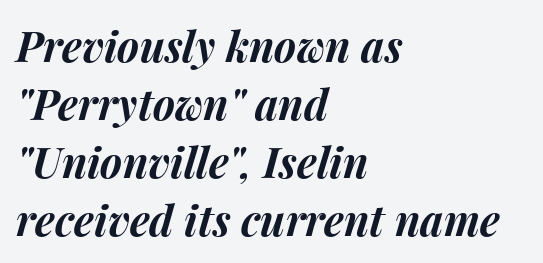
The image shows 42 px bold type, italic (leaning right); set left-aligned, normal line spacing (1.38x), normal letter spacing, not underlined; medium stroke contrast and a medium x-height.
